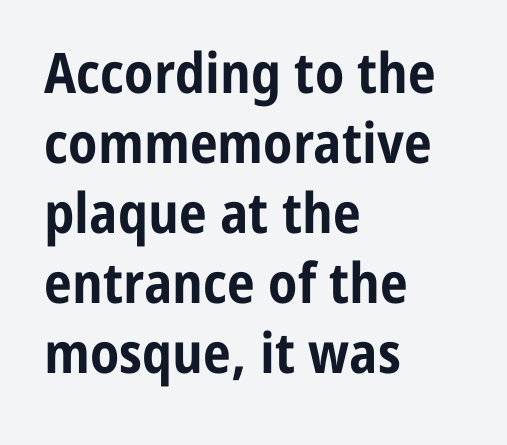
This is the regular roman posture of the typeface. Font category for this specimen: sans-serif. Each word holds together tightly as a unit, with standard inter-letter gaps. Underlining? Definitely not there. Does the leading feel generous? No, just average.
